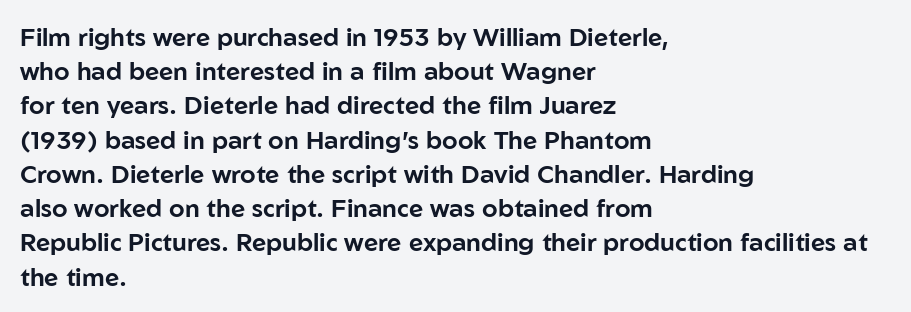
{"italic": "no", "underline": "no", "align": "left", "line_spacing": "normal", "line_spacing_ratio": 1.37, "letter_spacing": "normal", "letter_spacing_em": 0.0, "glyph_px": 25}
